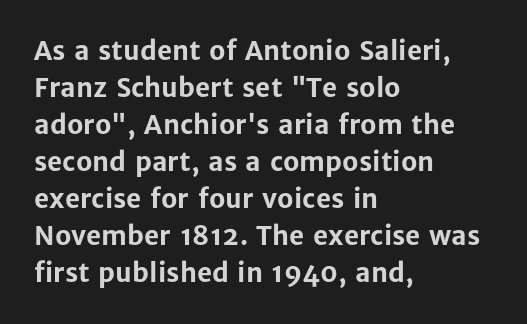
Q: Is the text bold? A: Yes.
Q: Is the text italic (slanted)? A: No, it is upright.
Q: Is the text underlined? A: No.
Q: How is the paragraph aligned? A: Left-aligned.
Q: Is the spacing between letters normal or unusually wide? A: Normal.
Q: Is the spacing between lines tight, normal or loose? A: Normal.
